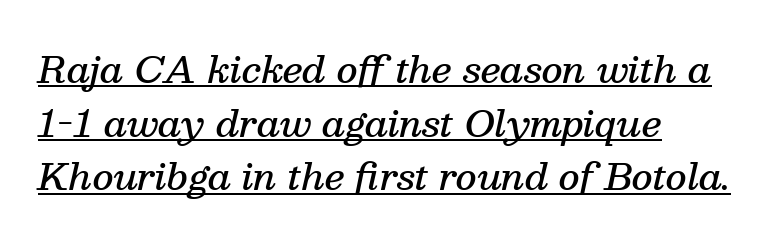
Q: Is the text bold? A: Semi-bold.
Q: Is the text italic (slanted)? A: Yes, it leans right by about 13 degrees.
Q: Is the typeface a serif or a sans-serif typeface? A: Serif.
Q: Is the text underlined? A: Yes.
Q: How is the paragraph aligned? A: Left-aligned.
Q: Is the spacing between letters normal or unusually wide? A: Normal.
Q: Is the spacing between lines tight, normal or loose? A: Normal.
Q: Width (condensed, normal, or wide)? A: Normal.
Q: Stroke contrast? A: Medium.
Q: x-height? A: Medium.
Q: Monospaced? A: No.
